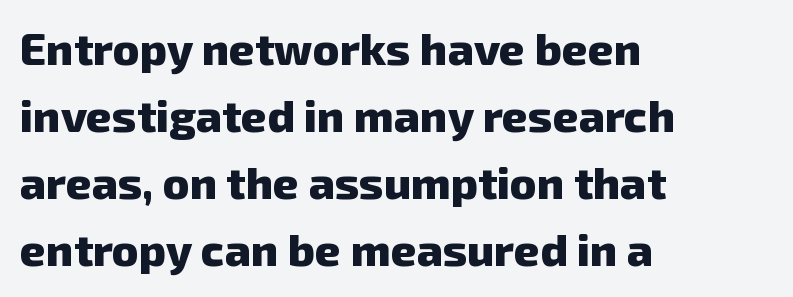
Q: Is the text bold? A: Yes.
Q: Is the typeface a serif or a sans-serif typeface? A: Sans-serif.
Q: Is the text underlined? A: No.
Q: How is the paragraph aligned? A: Left-aligned.
Q: Is the spacing between letters normal or unusually wide? A: Normal.
Q: Is the spacing between lines tight, normal or loose? A: Normal.
Q: Width (condensed, normal, or wide)? A: Normal.
Q: Stroke contrast? A: Low.
Q: x-height? A: Medium.
Q: Monospaced? A: No.
